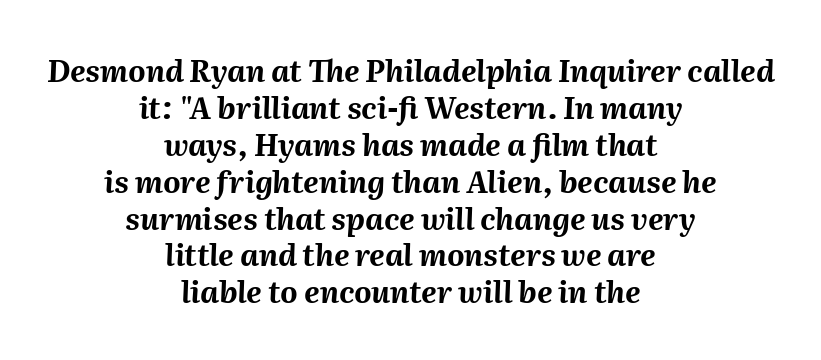
The image shows 30 px bold type, italic (leaning right); set centered, line spacing 1.23x, normal letter spacing, not underlined; medium stroke contrast and a medium x-height.
